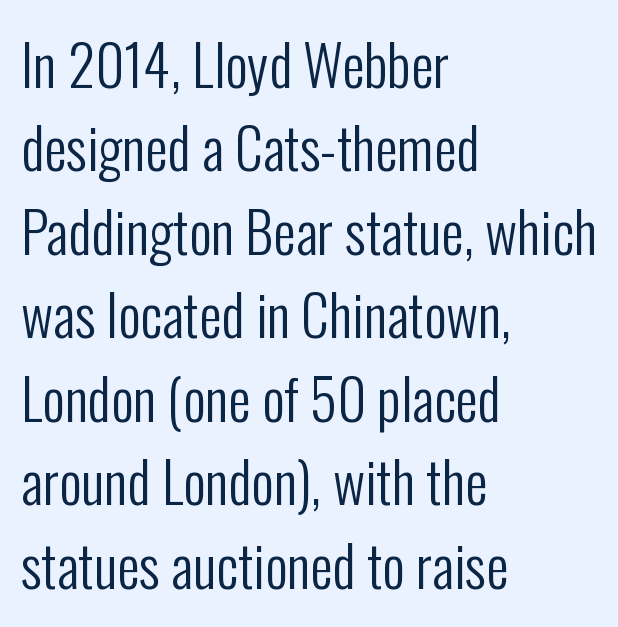
No heavy texture on the line: the type isn't bold. Where is the straight margin? On the left. Italic: no, the glyphs are upright roman. Just letters on the line, the space beneath them empty.
